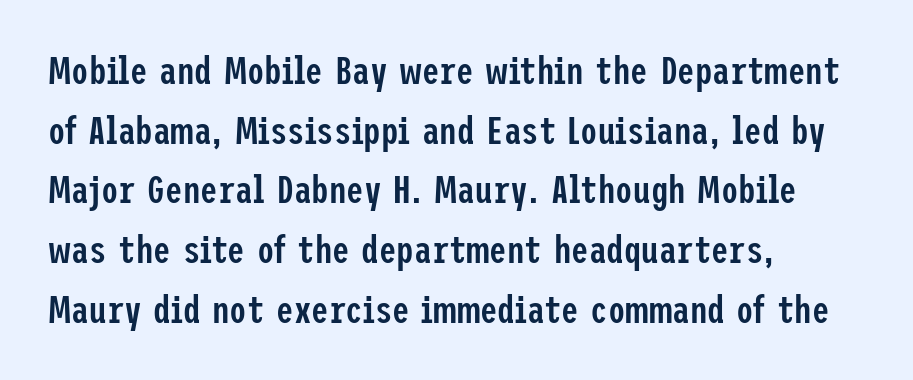
Q: Is the text bold? A: Semi-bold.
Q: Is the text italic (slanted)? A: No, it is upright.
Q: Is the typeface a serif or a sans-serif typeface? A: Sans-serif.
Q: Is the text underlined? A: No.
Q: How is the paragraph aligned? A: Left-aligned.
Q: Is the spacing between letters normal or unusually wide? A: Normal.
Q: Is the spacing between lines tight, normal or loose? A: Normal.
Q: Width (condensed, normal, or wide)? A: Condensed.
Q: Stroke contrast? A: Low.
Q: x-height? A: Medium.
